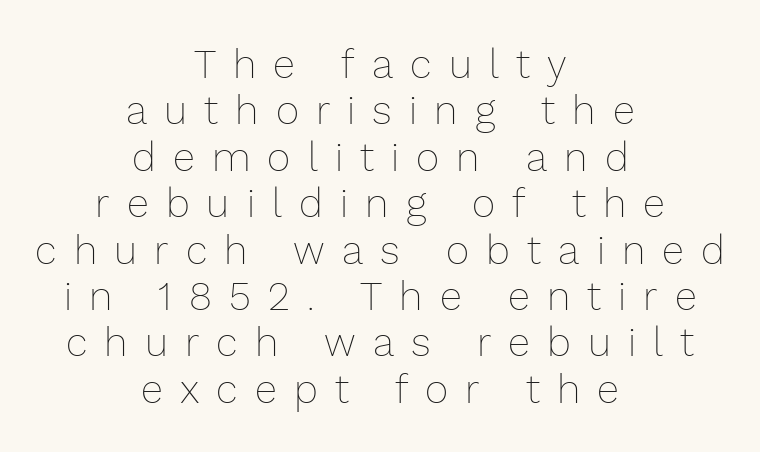
The image shows 40 px thin type, upright; set centered, line spacing 1.16x, unusually wide letter spacing (+0.43 em), not underlined; low stroke contrast and a medium x-height.
